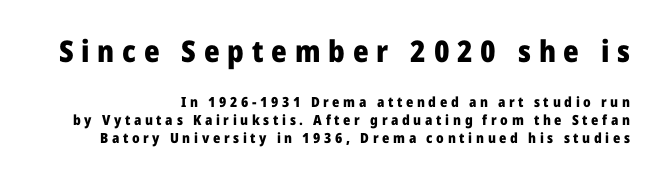
The image shows 30 px heavy sans-serif type, upright; set normal line spacing (1.3x), unusually wide letter spacing (+0.26 em), not underlined; the first (top) block is 2.14x larger; low stroke contrast and a medium x-height.
